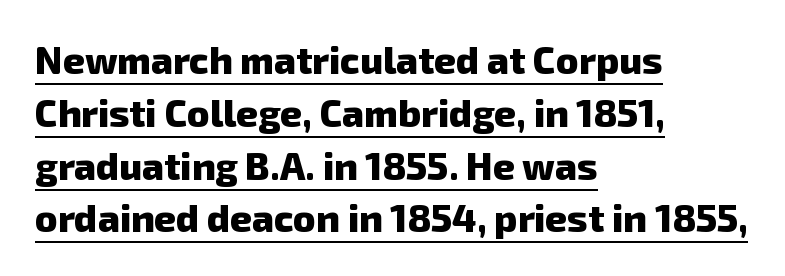
{"serif": "no", "bold": "yes", "weight": "heavy", "width": "normal", "stroke_contrast": "low", "x_height": "medium", "monospaced": "no", "underline": "yes", "align": "left", "line_spacing": "normal", "line_spacing_ratio": 1.39, "letter_spacing": "normal", "letter_spacing_em": 0.0, "glyph_px": 38}
